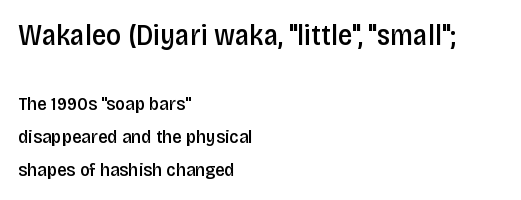
Q: Is the text bold? A: Semi-bold.
Q: Is the text italic (slanted)? A: No, it is upright.
Q: Is the typeface a serif or a sans-serif typeface? A: Sans-serif.
Q: Is the text underlined? A: No.
Q: How is the paragraph aligned? A: Left-aligned.
Q: Is the spacing between letters normal or unusually wide? A: Normal.
Q: Which block of text is set in a larger size, the first (top) or the second (bottom)? A: The first (top) one.
Q: Width (condensed, normal, or wide)? A: Condensed.
Q: Stroke contrast? A: Low.
Q: x-height? A: Large.
Q: Monospaced? A: No.
